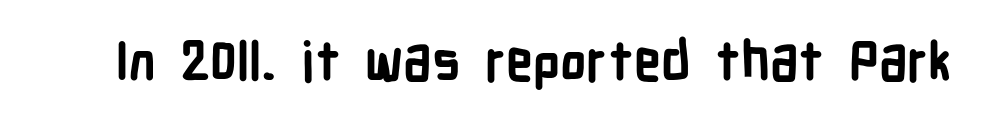
{"serif": "no", "italic": "no", "bold": "yes", "weight": "semibold", "width": "condensed", "stroke_contrast": "low", "x_height": "medium", "monospaced": "no", "underline": "no", "letter_spacing": "normal", "letter_spacing_em": 0.0, "glyph_px": 54}
